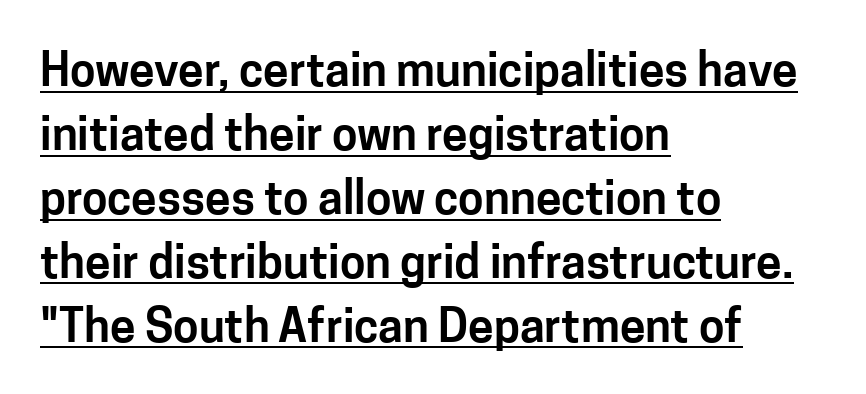
Q: Is the text italic (slanted)? A: No, it is upright.
Q: Is the typeface a serif or a sans-serif typeface? A: Sans-serif.
Q: Is the text underlined? A: Yes.
Q: How is the paragraph aligned? A: Left-aligned.
Q: Is the spacing between letters normal or unusually wide? A: Normal.
Q: Is the spacing between lines tight, normal or loose? A: Normal.
Q: Width (condensed, normal, or wide)? A: Normal.
Q: Stroke contrast? A: Low.
Q: x-height? A: Medium.
Q: Monospaced? A: No.
